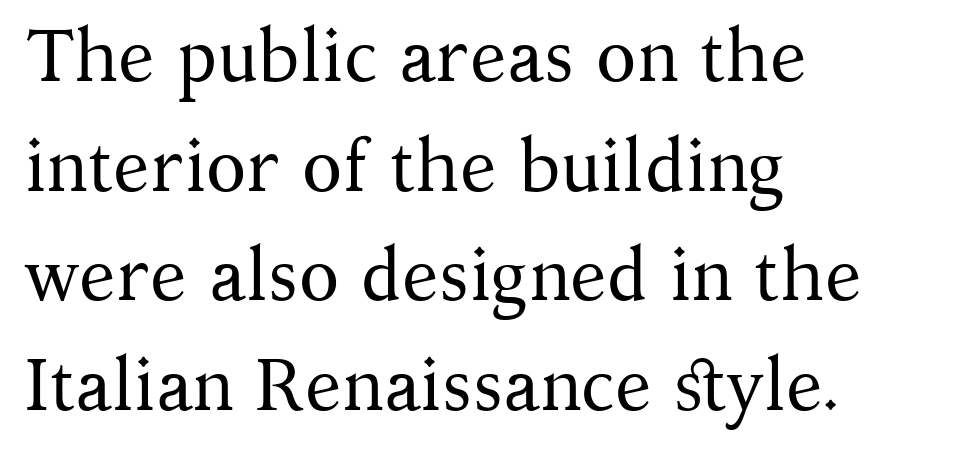
The image shows 74 px regular-weight serif type, upright; set left-aligned, normal line spacing (1.48x), normal letter spacing, not underlined; medium stroke contrast and a medium x-height.
